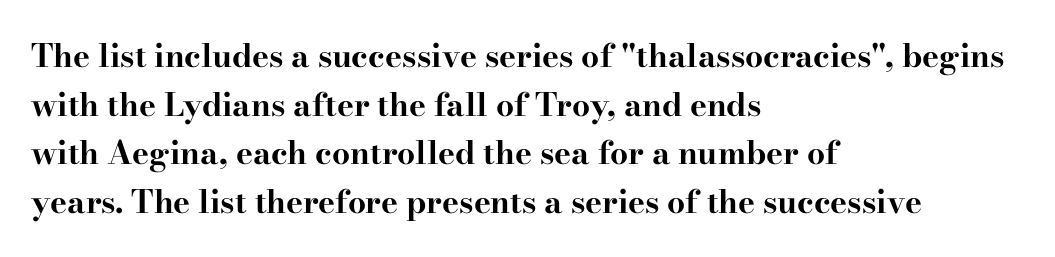
Anything drawn beneath the words? Only blank space. This sample uses an upright cut, with every glyph sitting square on the baseline. If you measured baseline to baseline, you'd find a middling distance. How are the letters spaced? Ordinarily, with no added tracking. This sample has the flowing, uneven cadence of proportional lettering. The font family rendered here belongs to the serif group.
